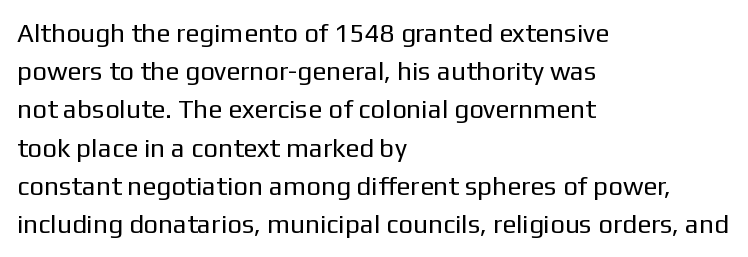
The vertical gap from one line to the next is medium. Quick note: underline off. The characters are drawn with everyday or finer stroke widths. A typesetter would mark this as roman, not italic. Caption: multi-line text, flush left, ragged right.
